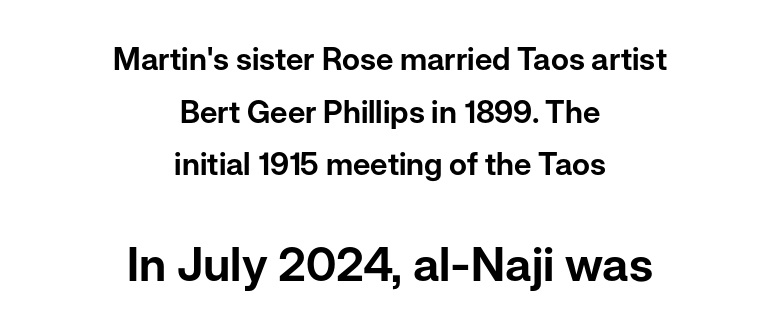
Q: Is the text italic (slanted)? A: No, it is upright.
Q: Is the typeface a serif or a sans-serif typeface? A: Sans-serif.
Q: Is the text underlined? A: No.
Q: How is the paragraph aligned? A: Centered.
Q: Is the spacing between letters normal or unusually wide? A: Normal.
Q: Is the spacing between lines tight, normal or loose? A: Normal.
Q: Which block of text is set in a larger size, the first (top) or the second (bottom)? A: The second (bottom) one.
Q: Width (condensed, normal, or wide)? A: Normal.
Q: Stroke contrast? A: Low.
Q: x-height? A: Medium.
Q: Monospaced? A: No.
